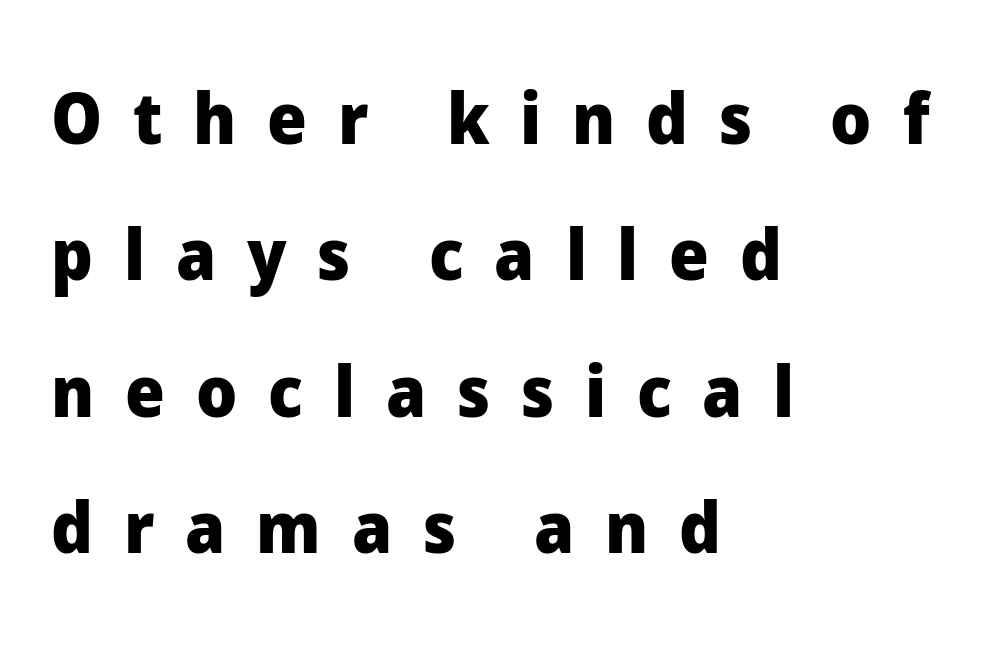
The image shows 70 px heavy sans-serif type, upright; set left-aligned, loose line spacing (1.95x), unusually wide letter spacing (+0.44 em), not underlined; low stroke contrast and a medium x-height.
